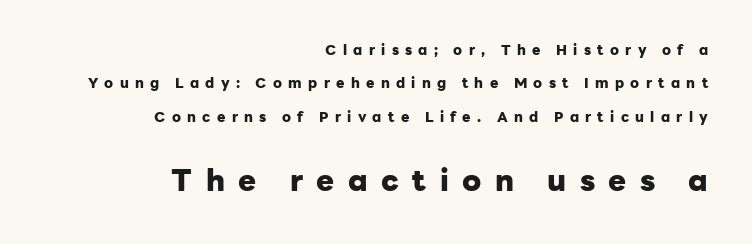
Q: Is the text bold? A: Yes.
Q: Is the text italic (slanted)? A: No, it is upright.
Q: Is the typeface a serif or a sans-serif typeface? A: Sans-serif.
Q: Is the text underlined? A: No.
Q: How is the paragraph aligned? A: Right-aligned.
Q: Is the spacing between letters normal or unusually wide? A: Unusually wide.
Q: Is the spacing between lines tight, normal or loose? A: Loose.
Q: Which block of text is set in a larger size, the first (top) or the second (bottom)? A: The second (bottom) one.
Q: Width (condensed, normal, or wide)? A: Normal.
Q: Stroke contrast? A: Low.
Q: x-height? A: Medium.
Q: Monospaced? A: No.
